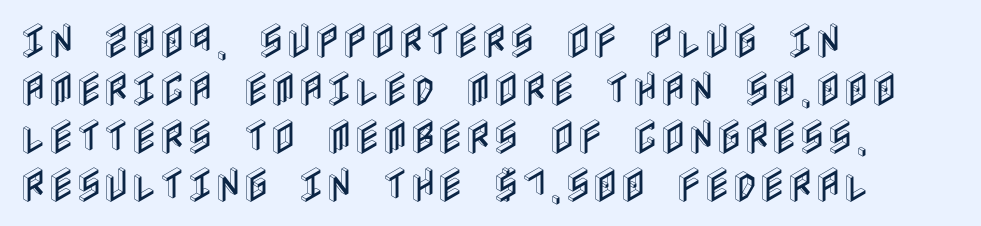
The specimen omits any rule beneath the text block's lines. In terms of posture, this sample is upright. The rendering uses a moderate line-height, typical for paragraphs. Alignment: flush left. How are the letters spaced? Ordinarily, with no added tracking.
